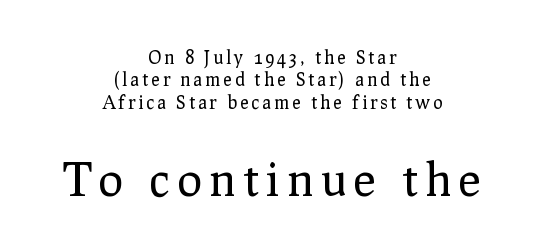
Q: Is the text bold? A: No.
Q: Is the text italic (slanted)? A: No, it is upright.
Q: Is the typeface a serif or a sans-serif typeface? A: Serif.
Q: Is the text underlined? A: No.
Q: How is the paragraph aligned? A: Centered.
Q: Is the spacing between lines tight, normal or loose? A: Normal.
Q: Which block of text is set in a larger size, the first (top) or the second (bottom)? A: The second (bottom) one.
Q: Width (condensed, normal, or wide)? A: Normal.
Q: Stroke contrast? A: Low.
Q: x-height? A: Medium.
Q: Monospaced? A: No.
